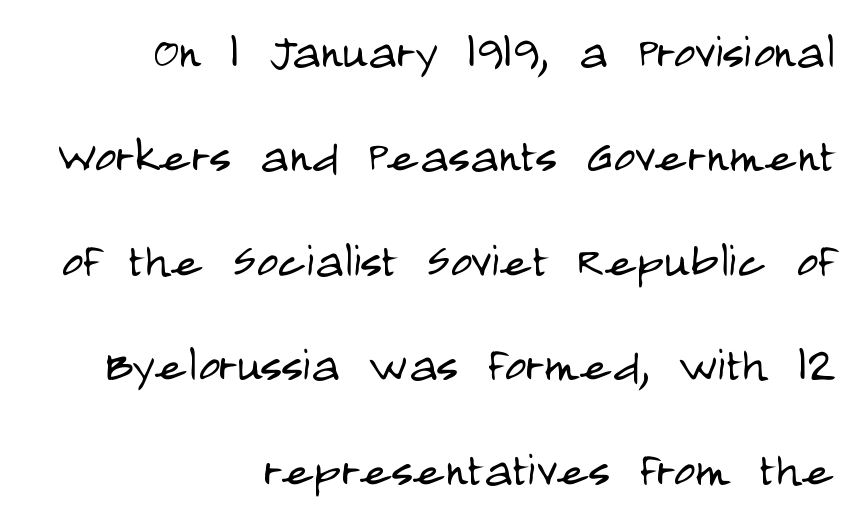
{"serif": "no", "italic": "no", "bold": "no", "weight": "light", "width": "condensed", "stroke_contrast": "low", "x_height": "large", "monospaced": "no", "underline": "no", "align": "right", "line_spacing_ratio": 1.77, "letter_spacing": "normal", "letter_spacing_em": 0.0, "glyph_px": 59}
